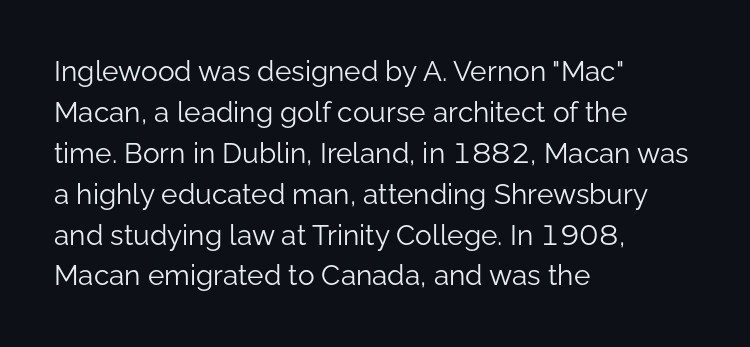
{"serif": "no", "italic": "no", "bold": "no", "weight": "light", "width": "normal", "stroke_contrast": "low", "x_height": "medium", "monospaced": "no", "underline": "no", "align": "left", "line_spacing": "normal", "line_spacing_ratio": 1.46, "letter_spacing": "normal", "letter_spacing_em": 0.0, "glyph_px": 28}
